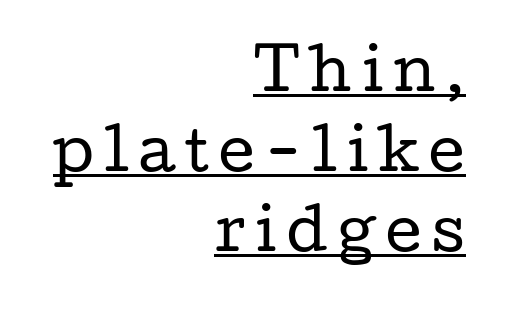
Q: Is the text bold? A: No.
Q: Is the text italic (slanted)? A: No, it is upright.
Q: Is the typeface a serif or a sans-serif typeface? A: Serif.
Q: Is the text underlined? A: Yes.
Q: How is the paragraph aligned? A: Right-aligned.
Q: Is the spacing between lines tight, normal or loose? A: Normal.
Q: Width (condensed, normal, or wide)? A: Wide.
Q: Stroke contrast? A: Low.
Q: x-height? A: Medium.
Q: Monospaced? A: No.
